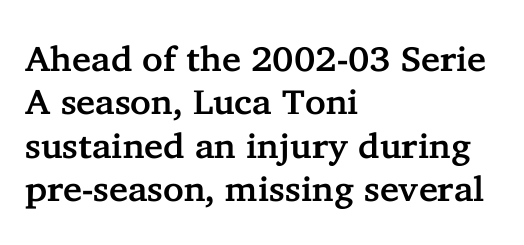
The image shows 35 px serif type, upright; set left-aligned, line spacing 1.24x, normal letter spacing, not underlined; low stroke contrast and a medium x-height.
